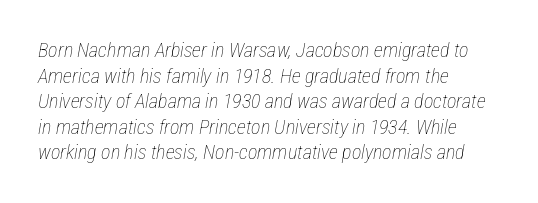
Q: Is the text bold? A: No.
Q: Is the text italic (slanted)? A: Yes, it leans right by about 12 degrees.
Q: Is the text underlined? A: No.
Q: How is the paragraph aligned? A: Left-aligned.
Q: Is the spacing between letters normal or unusually wide? A: Normal.
Q: Is the spacing between lines tight, normal or loose? A: Normal.
